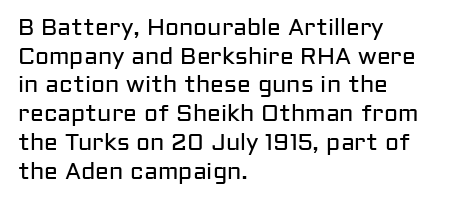
Q: Is the text bold? A: No.
Q: Is the text italic (slanted)? A: No, it is upright.
Q: Is the text underlined? A: No.
Q: How is the paragraph aligned? A: Left-aligned.
Q: Is the spacing between letters normal or unusually wide? A: Normal.
Q: Is the spacing between lines tight, normal or loose? A: Normal.
